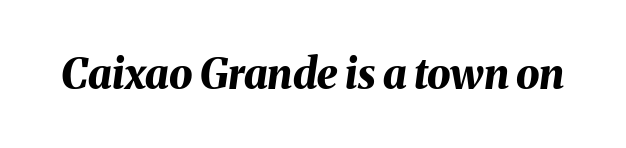
The image shows 42 px bold type, italic (leaning right); set normal letter spacing, not underlined; medium stroke contrast and a medium x-height.
